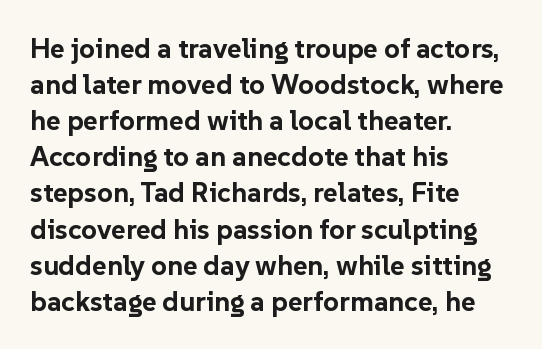
Note the varied advance widths — an 'i' is clearly narrower than an 'm'. Where is the straight margin? On the left. The specimen reads as upright at a glance. Clear beneath every line of the passage.
